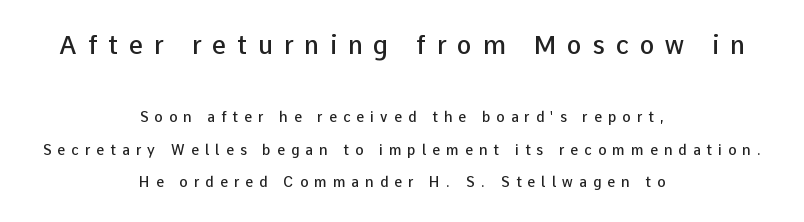
The image shows 25 px text type, upright; set centered, loose line spacing (2.33x), unusually wide letter spacing (+0.43 em), not underlined; the first (top) block is 1.79x larger.
